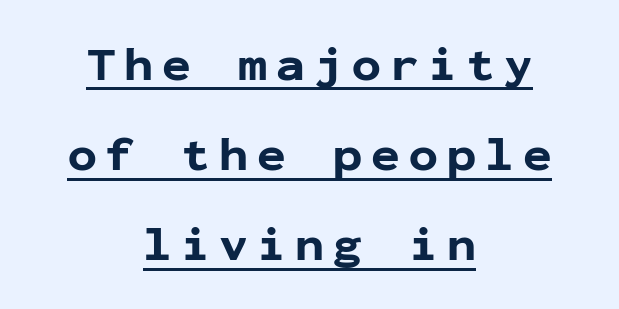
Q: Is the text bold? A: Yes.
Q: Is the text italic (slanted)? A: No, it is upright.
Q: Is the typeface a serif or a sans-serif typeface? A: Sans-serif.
Q: Is the text underlined? A: Yes.
Q: How is the paragraph aligned? A: Centered.
Q: Width (condensed, normal, or wide)? A: Normal.
Q: Stroke contrast? A: Low.
Q: x-height? A: Medium.
Q: Monospaced? A: Yes.
